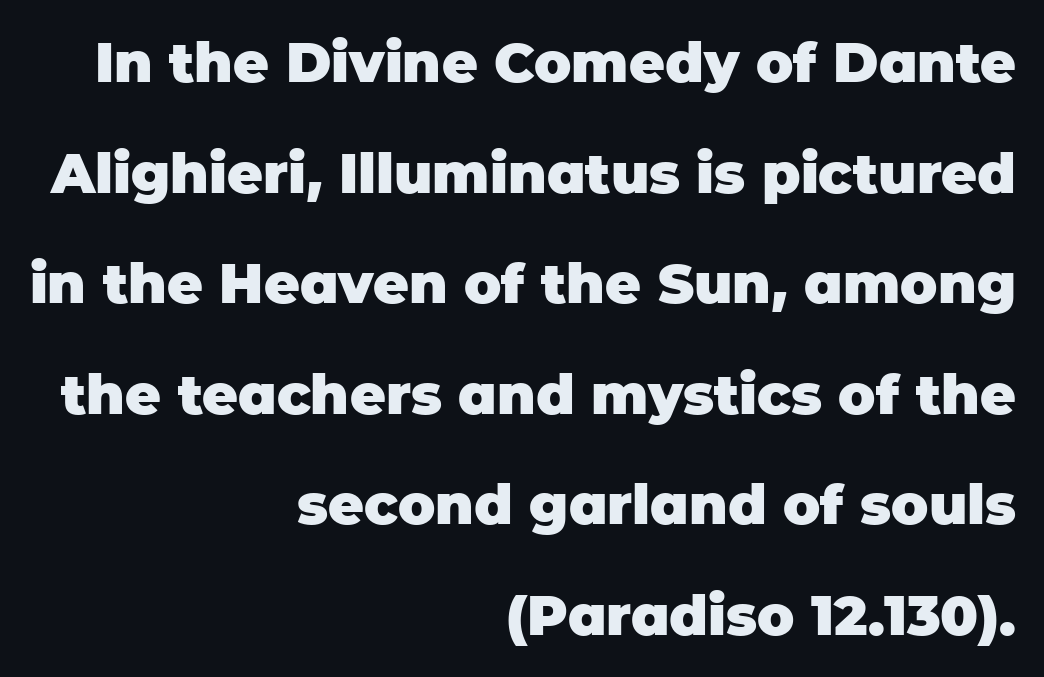
{"serif": "no", "italic": "no", "bold": "yes", "weight": "heavy", "width": "normal", "stroke_contrast": "low", "x_height": "large", "monospaced": "no", "underline": "no", "align": "right", "line_spacing": "loose", "line_spacing_ratio": 2.01, "letter_spacing": "normal", "letter_spacing_em": 0.0, "glyph_px": 55}
